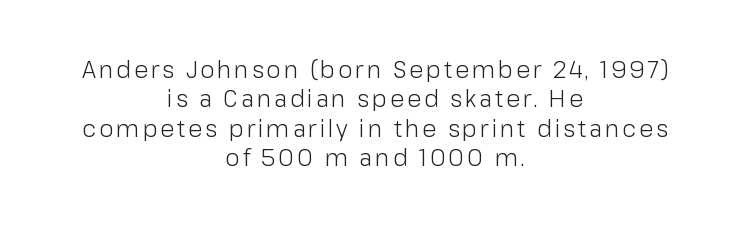
{"italic": "no", "bold": "no", "underline": "no", "align": "center", "line_spacing": "normal", "line_spacing_ratio": 1.28, "glyph_px": 23}
